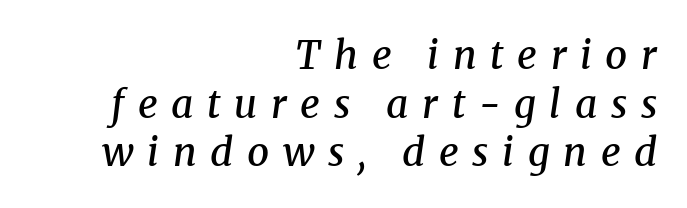
These lines were composed using italics. Is the type bold? Partly — it's a semibold, heavier than regular but not fully bold. The rendering uses natural spacing where letterforms have individual widths. Look at the tracking — it's clearly loosened, letters drifting apart.
